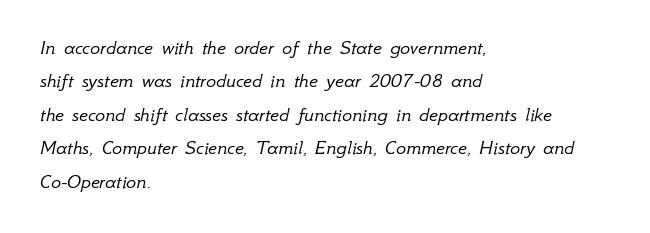
{"italic": "yes", "lean": "right", "slant_degrees": 12, "bold": "no", "underline": "no", "align": "left", "line_spacing": "normal", "line_spacing_ratio": 1.59, "letter_spacing": "normal", "letter_spacing_em": 0.0, "glyph_px": 21}
